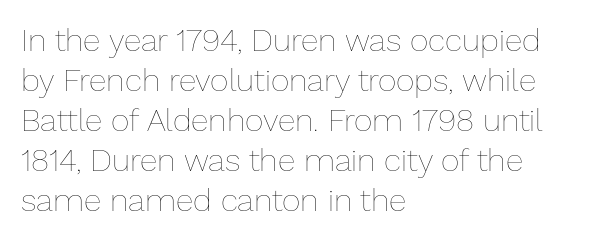
Is there any slant? The stems are plumb. The area under the type is left untouched. The strokes are not fattened; the text isn't bold. A classic flush-left, rag-right setting is used for this passage. Proportional: the letters do not fall into vertical columns. The leading is moderate, giving the passage an even texture.
